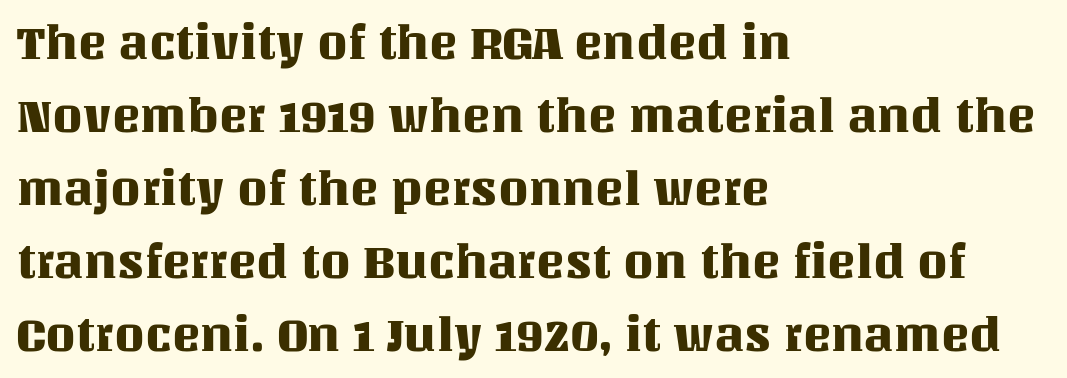
{"italic": "no", "width": "normal", "stroke_contrast": "medium", "x_height": "large", "monospaced": "no", "underline": "no", "align": "left", "line_spacing": "normal", "line_spacing_ratio": 1.52, "letter_spacing": "normal", "letter_spacing_em": 0.0, "glyph_px": 48}
